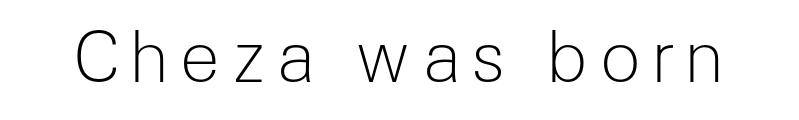
The image shows 69 px light sans-serif type, upright; set not underlined; low stroke contrast and a medium x-height.
